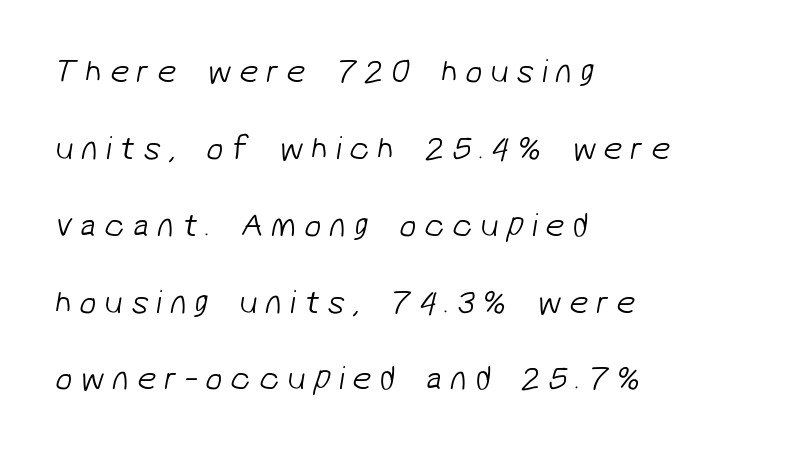
The image shows 34 px light sans-serif type; set left-aligned, loose line spacing (2.26x), unusually wide letter spacing (+0.23 em), not underlined; low stroke contrast and a medium x-height.
